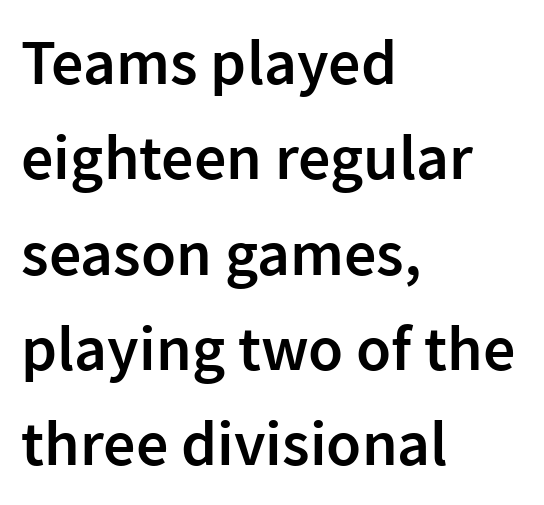
Q: Is the text bold? A: Semi-bold.
Q: Is the text italic (slanted)? A: No, it is upright.
Q: Is the typeface a serif or a sans-serif typeface? A: Sans-serif.
Q: Is the text underlined? A: No.
Q: How is the paragraph aligned? A: Left-aligned.
Q: Is the spacing between letters normal or unusually wide? A: Normal.
Q: Is the spacing between lines tight, normal or loose? A: Normal.
Q: Width (condensed, normal, or wide)? A: Normal.
Q: Stroke contrast? A: Low.
Q: x-height? A: Medium.
Q: Monospaced? A: No.
